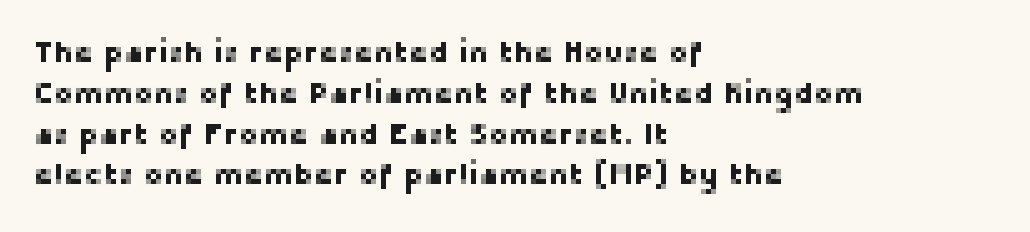
The image shows 30 px sans-serif type, upright; set left-aligned, normal line spacing (1.36x), normal letter spacing, not underlined; low stroke contrast and a medium x-height.
